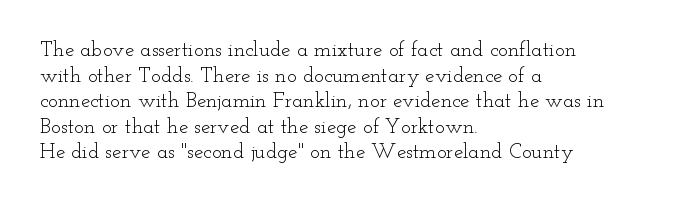
The image shows 21 px text type, upright; set left-aligned, line spacing 1.22x, normal letter spacing, not underlined.
